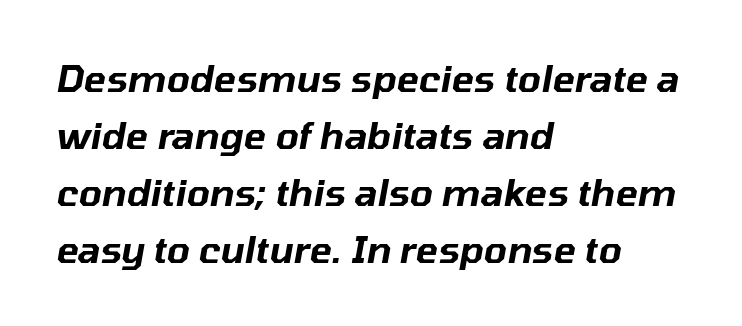
Any mark beneath the type? The region is blank. The typography opts for an oblique posture over an upright one. A student would call this left alignment; a typographer would say flush left, rag right. What's the leading like? Ordinary, nothing unusual. Here the glyphs are tracked normally, forming tight word shapes.
